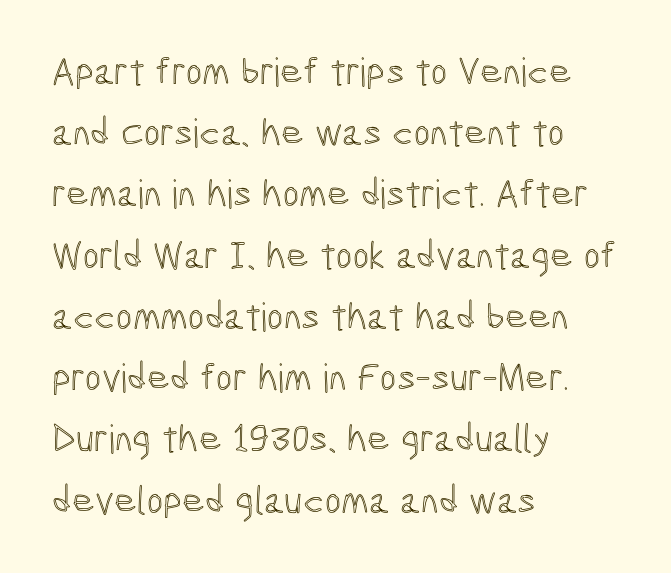
{"italic": "no", "width": "condensed", "x_height": "medium", "monospaced": "no", "underline": "no", "align": "left", "line_spacing": "normal", "line_spacing_ratio": 1.57, "letter_spacing": "normal", "letter_spacing_em": 0.0, "glyph_px": 39}
